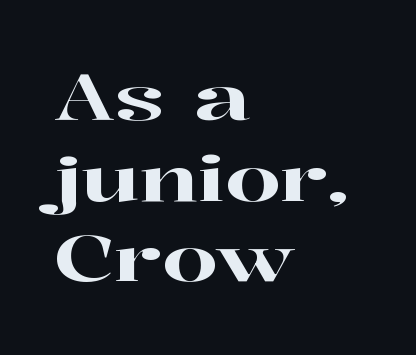
The line texture is even and compact thanks to regular tracking. Which margin do the lines hug? The left one — the right edge is uneven. In terms of leading, this rendering sits right in the middle. Varying glyph widths throughout — classic text-font behaviour. Check the space under the baseline: it is left empty.
